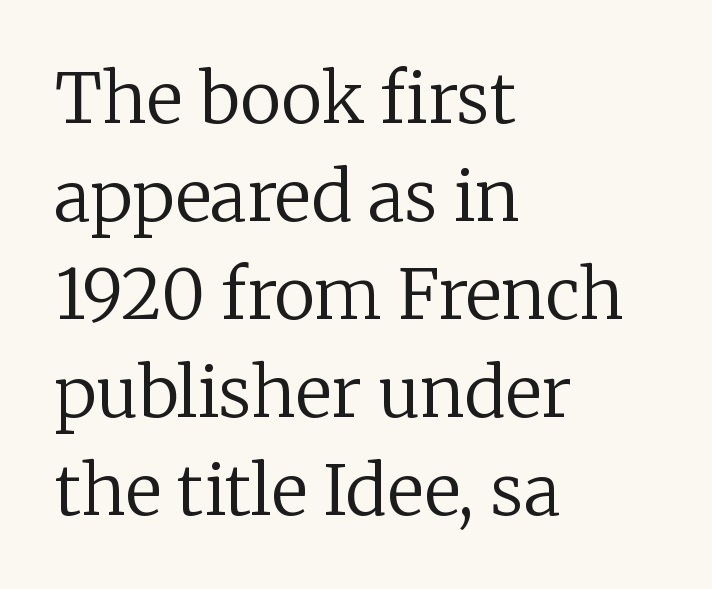
The image shows 69 px regular-weight serif type, upright; set left-aligned, normal line spacing (1.42x), normal letter spacing, not underlined; low stroke contrast and a medium x-height.
